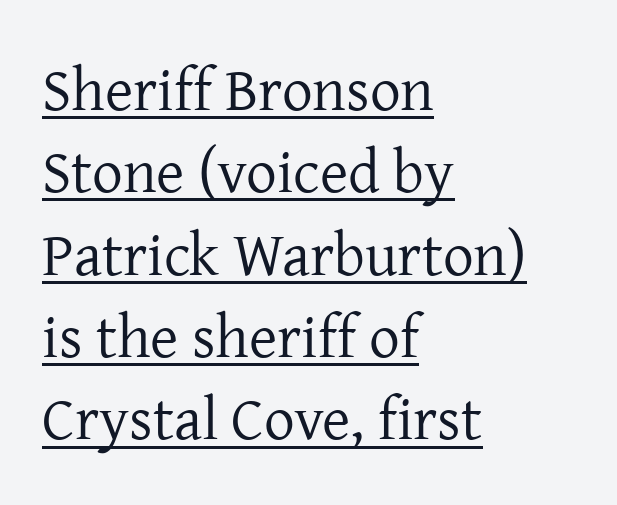
Q: Is the text bold? A: No.
Q: Is the text italic (slanted)? A: No, it is upright.
Q: Is the typeface a serif or a sans-serif typeface? A: Serif.
Q: Is the text underlined? A: Yes.
Q: How is the paragraph aligned? A: Left-aligned.
Q: Is the spacing between letters normal or unusually wide? A: Normal.
Q: Is the spacing between lines tight, normal or loose? A: Normal.
Q: Width (condensed, normal, or wide)? A: Normal.
Q: Stroke contrast? A: Low.
Q: x-height? A: Medium.
Q: Monospaced? A: No.
